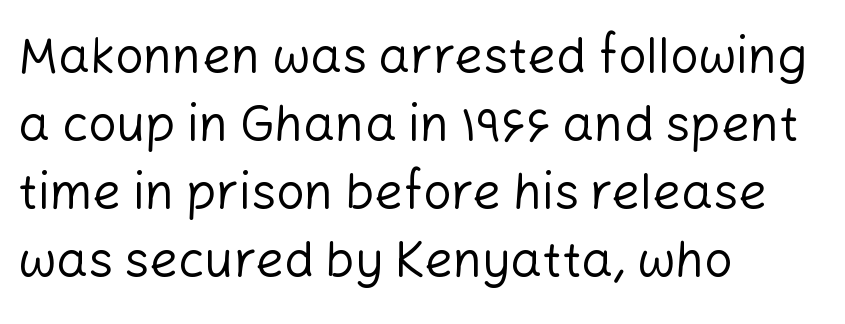
Q: Is the text bold? A: No.
Q: Is the text italic (slanted)? A: No, it is upright.
Q: Is the typeface a serif or a sans-serif typeface? A: Sans-serif.
Q: Is the text underlined? A: No.
Q: How is the paragraph aligned? A: Left-aligned.
Q: Is the spacing between letters normal or unusually wide? A: Normal.
Q: Is the spacing between lines tight, normal or loose? A: Normal.
Q: Width (condensed, normal, or wide)? A: Normal.
Q: Stroke contrast? A: Low.
Q: x-height? A: Medium.
Q: Monospaced? A: No.
